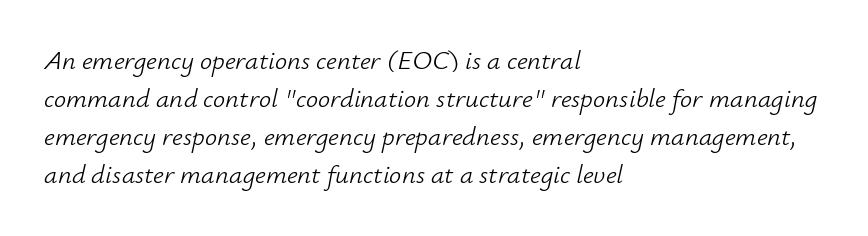
{"italic": "yes", "lean": "right", "slant_degrees": 12, "bold": "no", "underline": "no", "align": "left", "line_spacing": "normal", "line_spacing_ratio": 1.41, "letter_spacing": "normal", "letter_spacing_em": 0.0, "glyph_px": 27}
